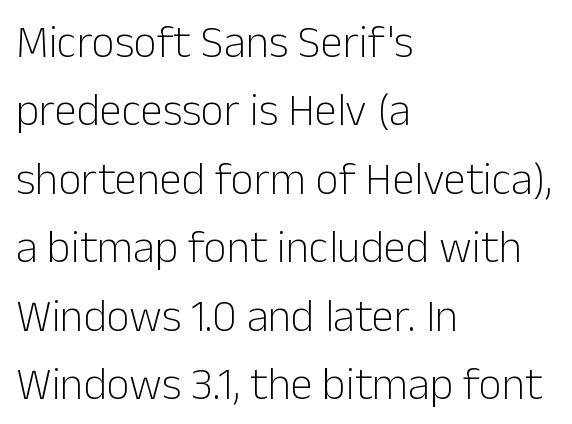
The image shows 45 px light sans-serif type, upright; set left-aligned, normal line spacing (1.52x), normal letter spacing, not underlined; low stroke contrast and a medium x-height.
